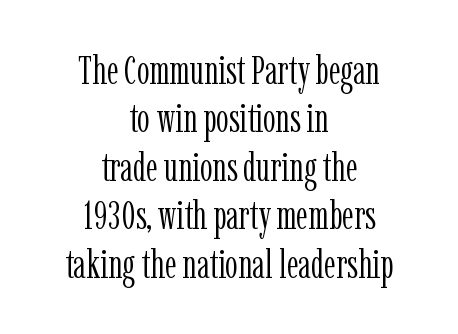
The image shows 40 px light, condensed serif type, upright; set centered, line spacing 1.21x, normal letter spacing, not underlined; low stroke contrast and a medium x-height.
